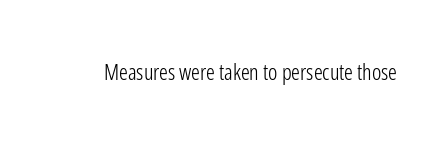
Q: Is the text bold? A: No.
Q: Is the text italic (slanted)? A: No, it is upright.
Q: Is the text underlined? A: No.
Q: Is the spacing between letters normal or unusually wide? A: Normal.
